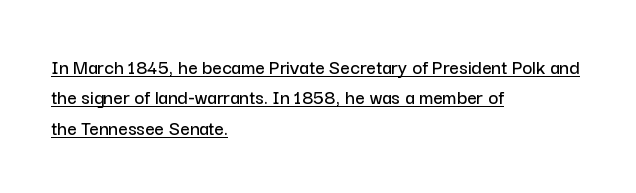
When letters stand straight like this, we call the style roman or upright. Caption: standard tracking, unaltered. The glyphs are accompanied by a horizontal stroke just below them. The setting favours the left margin, as ordinary paragraphs usually do.
